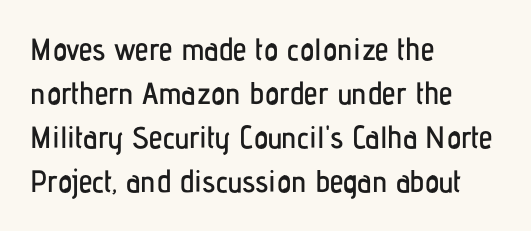
The rendering shows plain stroke endings on the letterforms — a sans-serif design. If you drew a line through each stem, it would be perfectly vertical. Here the designer chose a conventional face with non-uniform glyph widths. The lines sit at an ordinary, default distance from one another.
